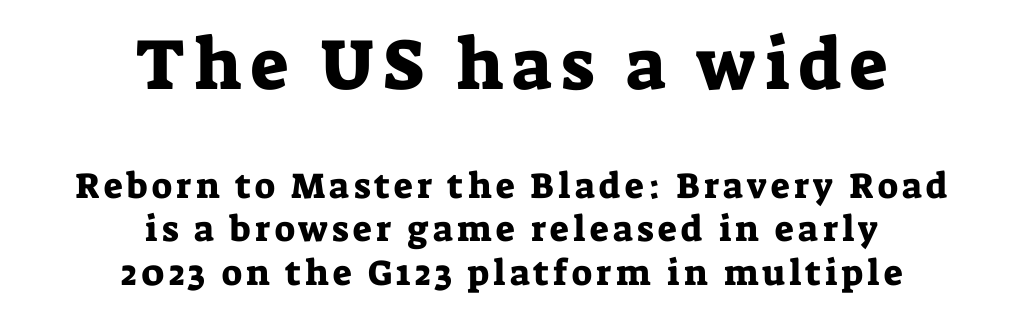
Q: Is the text italic (slanted)? A: No, it is upright.
Q: Is the typeface a serif or a sans-serif typeface? A: Serif.
Q: Is the text underlined? A: No.
Q: How is the paragraph aligned? A: Centered.
Q: Which block of text is set in a larger size, the first (top) or the second (bottom)? A: The first (top) one.
Q: Width (condensed, normal, or wide)? A: Normal.
Q: Stroke contrast? A: Low.
Q: x-height? A: Medium.
Q: Monospaced? A: No.
